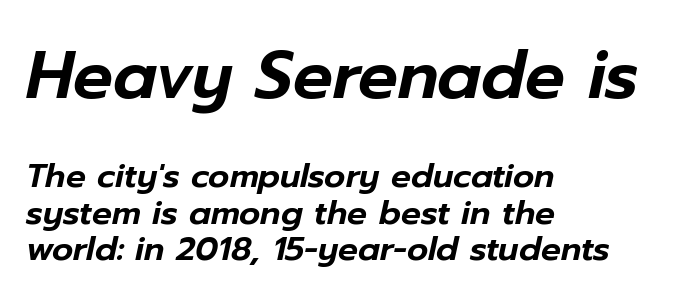
Q: Is the text italic (slanted)? A: Yes, it leans right by about 12 degrees.
Q: Is the text underlined? A: No.
Q: How is the paragraph aligned? A: Left-aligned.
Q: Is the spacing between letters normal or unusually wide? A: Normal.
Q: Is the spacing between lines tight, normal or loose? A: Tight.
Q: Which block of text is set in a larger size, the first (top) or the second (bottom)? A: The first (top) one.
Q: Width (condensed, normal, or wide)? A: Normal.
Q: Stroke contrast? A: Low.
Q: x-height? A: Medium.
Q: Monospaced? A: No.
